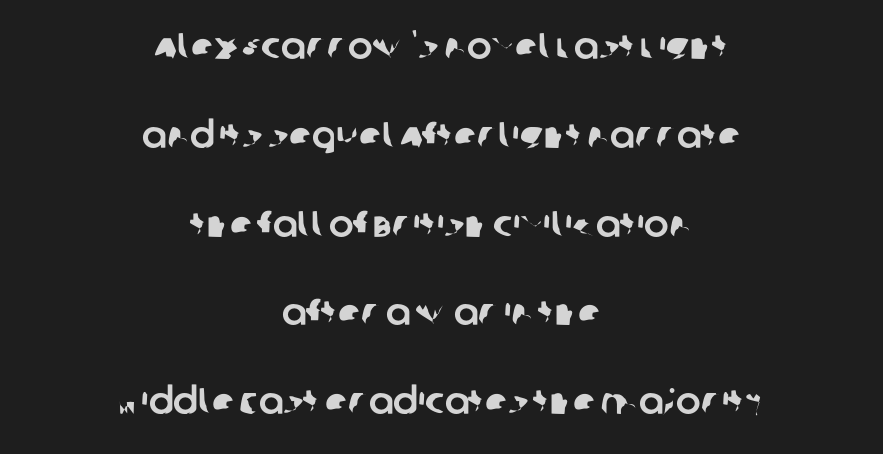
Each line is balanced around a shared central axis. No extra tracking has been applied to these lines. The lines are spread far apart with generous leading. The font family rendered here belongs to the sans-serif group. These lines are rendered in a variable-pitch font.
